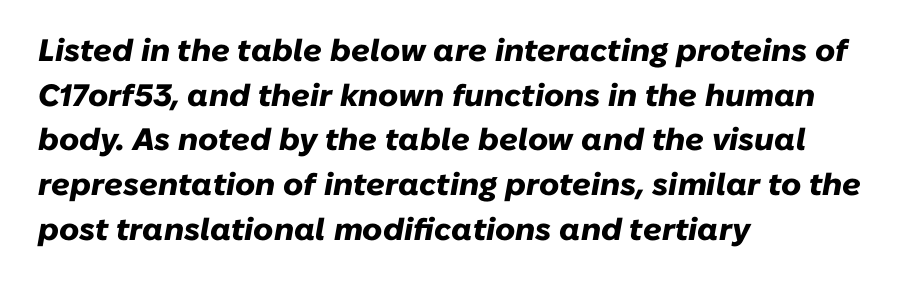
Q: Is the text bold? A: Yes.
Q: Is the text italic (slanted)? A: Yes, it leans right by about 10 degrees.
Q: Is the text underlined? A: No.
Q: How is the paragraph aligned? A: Left-aligned.
Q: Is the spacing between letters normal or unusually wide? A: Normal.
Q: Is the spacing between lines tight, normal or loose? A: Normal.
Q: Width (condensed, normal, or wide)? A: Normal.
Q: Stroke contrast? A: Low.
Q: x-height? A: Medium.
Q: Monospaced? A: No.
